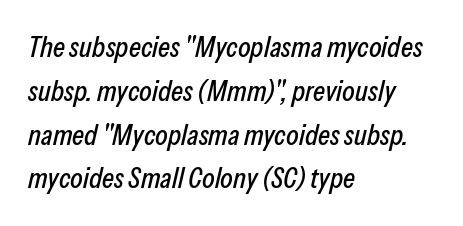
There's an unmistakable incline to the writing here. Varying glyph widths throughout — classic text-font behaviour. Nobody touched the tracking dial on this one. Rule under the text: the space is simply empty. Honestly, the row spacing looks completely unremarkable.
